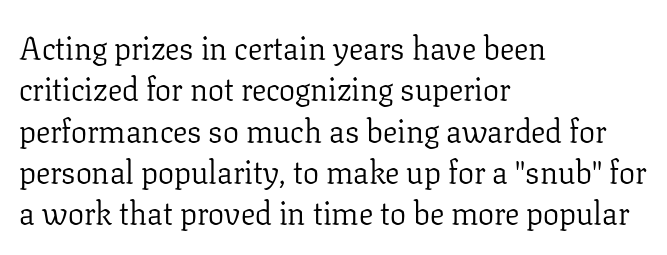
Check where the strokes stop: tiny serifs finish them off. The paragraph has a hard left edge and a soft right edge. Unlike italic type, these characters show no tilt at all. Characters follow at the spacing the type designer built in. How would I describe the line gaps? Plain and ordinary. Proportional: the letters do not fall into vertical columns.
